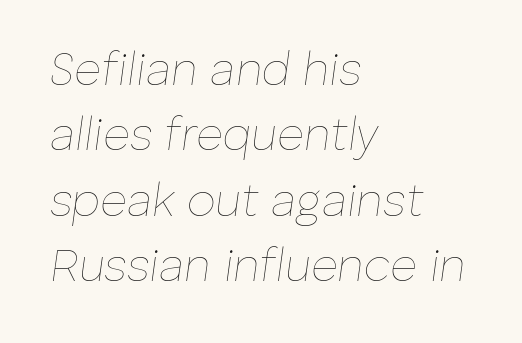
Q: Is the text bold? A: No.
Q: Is the text italic (slanted)? A: Yes, it leans right by about 8 degrees.
Q: Is the text underlined? A: No.
Q: How is the paragraph aligned? A: Left-aligned.
Q: Is the spacing between letters normal or unusually wide? A: Normal.
Q: Is the spacing between lines tight, normal or loose? A: Normal.
Q: Width (condensed, normal, or wide)? A: Normal.
Q: Stroke contrast? A: Low.
Q: x-height? A: Medium.
Q: Monospaced? A: No.
